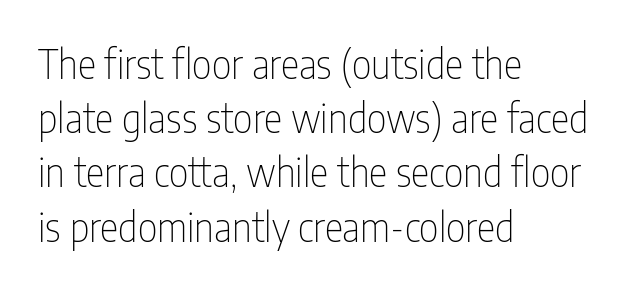
Q: Is the text bold? A: No.
Q: Is the text italic (slanted)? A: No, it is upright.
Q: Is the typeface a serif or a sans-serif typeface? A: Sans-serif.
Q: Is the text underlined? A: No.
Q: How is the paragraph aligned? A: Left-aligned.
Q: Is the spacing between letters normal or unusually wide? A: Normal.
Q: Is the spacing between lines tight, normal or loose? A: Normal.
Q: Width (condensed, normal, or wide)? A: Condensed.
Q: Stroke contrast? A: Low.
Q: x-height? A: Medium.
Q: Monospaced? A: No.
